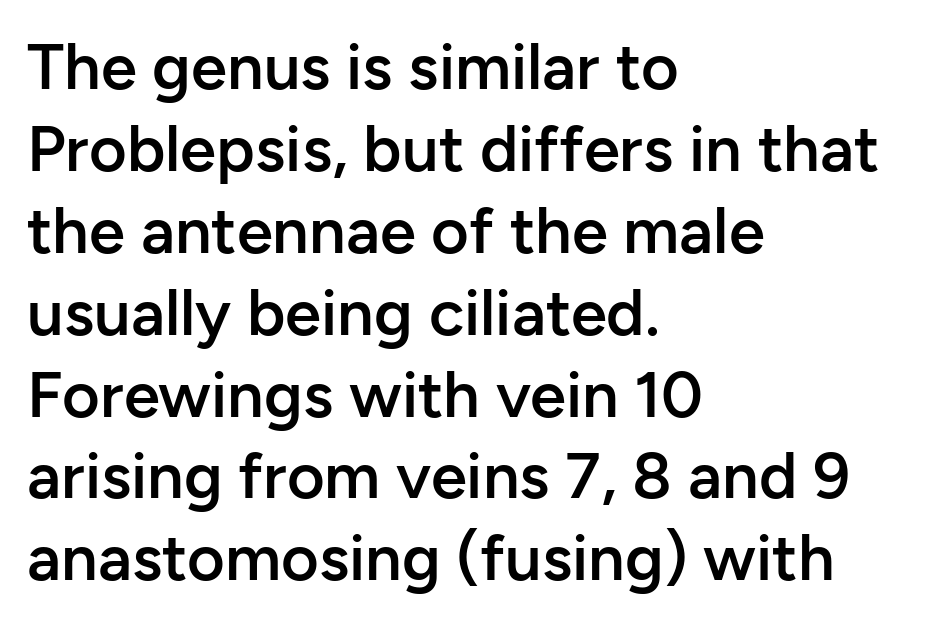
{"serif": "no", "italic": "no", "bold": "semi", "weight": "semibold", "width": "normal", "stroke_contrast": "low", "x_height": "medium", "monospaced": "no", "underline": "no", "align": "left", "line_spacing": "normal", "line_spacing_ratio": 1.26, "letter_spacing": "normal", "letter_spacing_em": 0.0, "glyph_px": 65}
